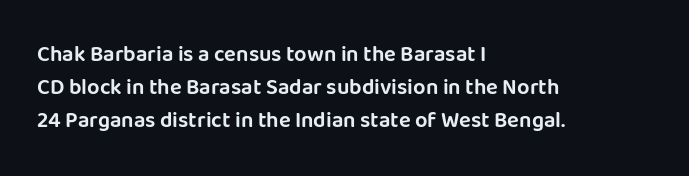
A clean baseline with only descenders dipping below it. Standard letterfit; no display-style spreading of the glyphs. Notice how descenders clear the ascenders below comfortably — that's standard leading. It's the straight-up-and-down kind of type. Does the copy run flush right? No — it runs flush left.
